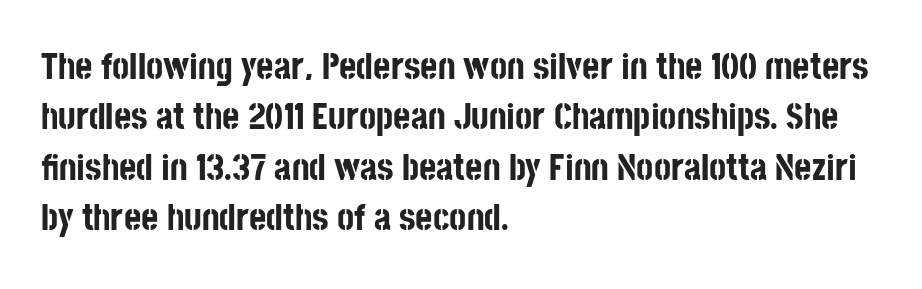
The image shows 37 px bold, condensed sans-serif type, upright; set left-aligned, normal line spacing (1.36x), normal letter spacing, not underlined; low stroke contrast and a large x-height.
